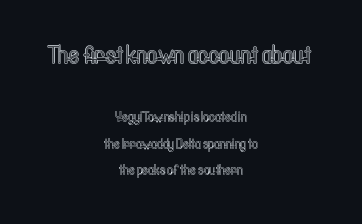
{"italic": "no", "underline": "no", "align": "center", "line_spacing_ratio": 1.86, "letter_spacing": "normal", "letter_spacing_em": 0.0, "larger_block": "first", "size_ratio": 1.79, "glyph_px": 25}
